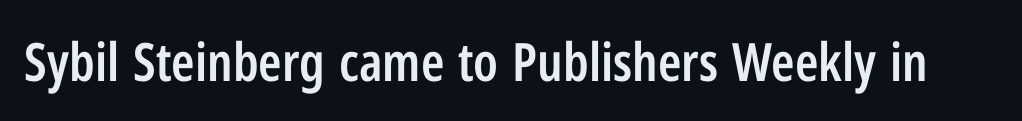
{"serif": "no", "italic": "no", "bold": "semi", "weight": "semibold", "width": "condensed", "stroke_contrast": "low", "x_height": "medium", "monospaced": "no", "underline": "no", "letter_spacing": "normal", "letter_spacing_em": 0.0, "glyph_px": 53}
